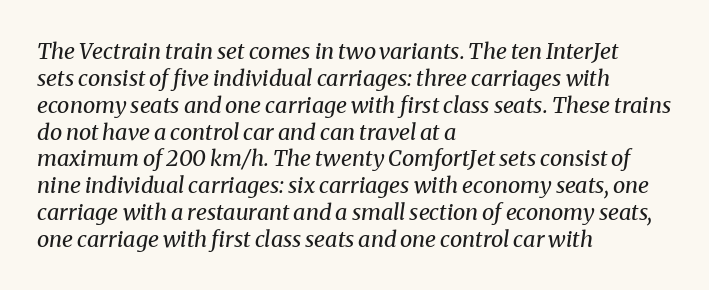
{"italic": "yes", "lean": "right", "slant_degrees": 8, "bold": "no", "underline": "no", "align": "left", "line_spacing_ratio": 1.22, "letter_spacing": "normal", "letter_spacing_em": 0.0, "glyph_px": 22}
